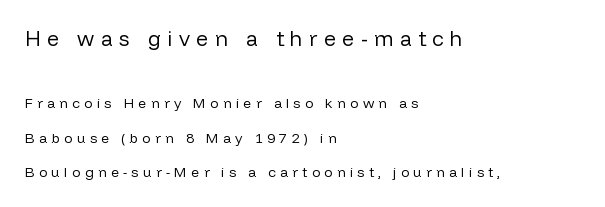
The rendering inserts visible extra space after every character. The zone under the glyphs is completely vacant. Here the first block reads like a headline and the second like body copy. Layout note: lines flush left. How would I describe the line gaps? Wide and relaxed. The specimen reads as upright at a glance.
